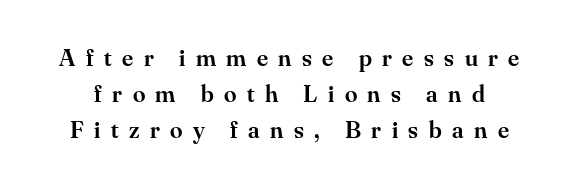
The image shows 25 px text type, upright; set normal line spacing (1.45x), unusually wide letter spacing (+0.42 em), not underlined.
